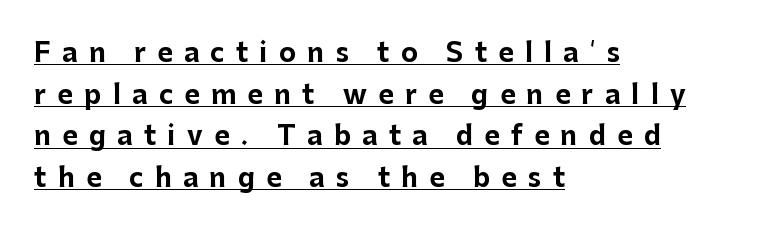
You can tell it's not italic because the verticals are truly vertical. Someone cranked the tracking dial way up on this one. A baseline rule has been typeset under these characters. The vertical gap from one line to the next is medium. A dark, heavy texture on the line: the type is bold.
